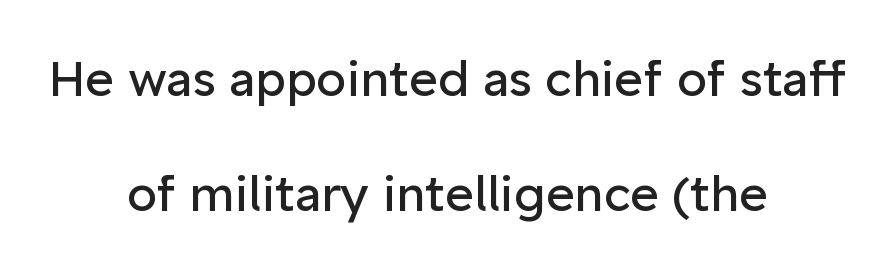
{"serif": "no", "italic": "no", "bold": "no", "weight": "regular", "width": "normal", "stroke_contrast": "low", "x_height": "medium", "monospaced": "no", "underline": "no", "align": "center", "line_spacing": "loose", "line_spacing_ratio": 2.34, "letter_spacing": "normal", "letter_spacing_em": 0.0, "glyph_px": 49}
